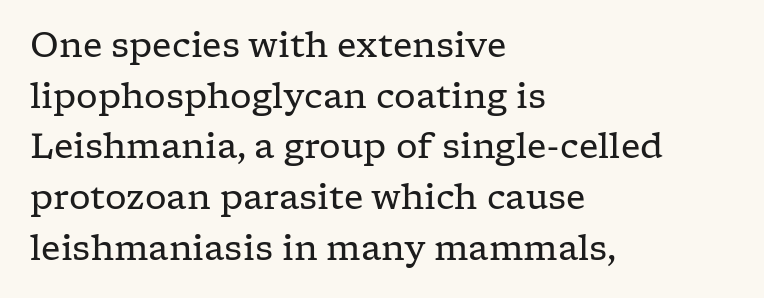
{"serif": "yes", "italic": "no", "bold": "no", "weight": "regular", "width": "wide", "stroke_contrast": "low", "x_height": "medium", "monospaced": "no", "underline": "no", "align": "left", "line_spacing": "normal", "line_spacing_ratio": 1.49, "letter_spacing": "normal", "letter_spacing_em": 0.0, "glyph_px": 34}
